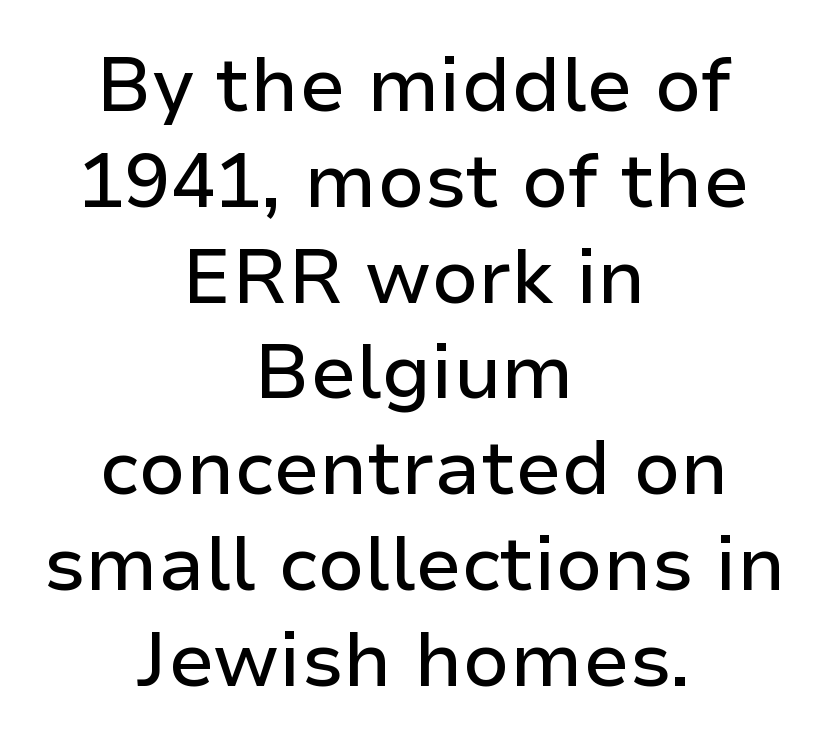
{"serif": "no", "italic": "no", "width": "normal", "stroke_contrast": "low", "x_height": "medium", "monospaced": "no", "underline": "no", "align": "center", "line_spacing": "normal", "line_spacing_ratio": 1.26, "letter_spacing": "normal", "letter_spacing_em": 0.0, "glyph_px": 76}
